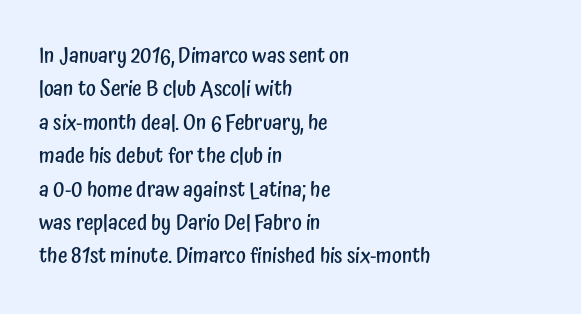
{"italic": "no", "bold": "semi", "underline": "no", "align": "left", "line_spacing": "normal", "line_spacing_ratio": 1.59, "letter_spacing": "normal", "letter_spacing_em": 0.0, "glyph_px": 21}
